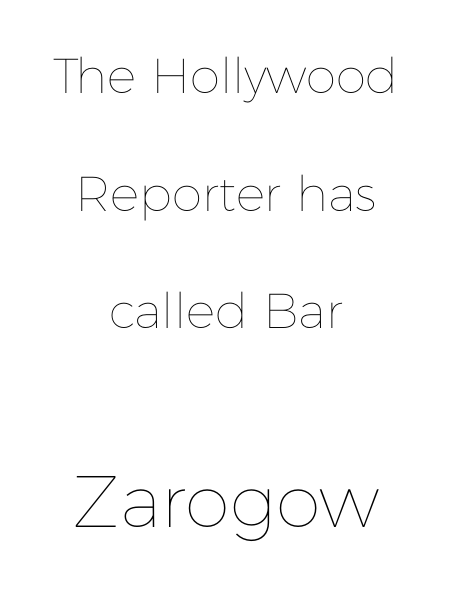
{"italic": "no", "bold": "no", "weight": "thin", "width": "normal", "stroke_contrast": "low", "x_height": "medium", "monospaced": "no", "underline": "no", "align": "center", "line_spacing": "loose", "line_spacing_ratio": 2.4, "letter_spacing": "normal", "letter_spacing_em": 0.0, "larger_block": "second", "size_ratio": 1.49, "glyph_px": 73}
